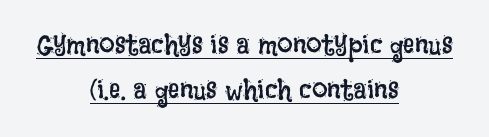
Q: Is the text bold? A: No.
Q: Is the text italic (slanted)? A: No, it is upright.
Q: Is the text underlined? A: Yes.
Q: How is the paragraph aligned? A: Centered.
Q: Is the spacing between letters normal or unusually wide? A: Normal.
Q: Is the spacing between lines tight, normal or loose? A: Normal.
Q: Width (condensed, normal, or wide)? A: Condensed.
Q: Stroke contrast? A: Low.
Q: x-height? A: Large.
Q: Monospaced? A: No.
